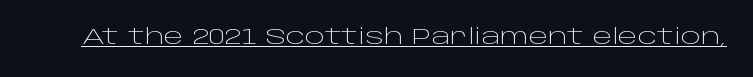
The image shows 21 px text type, upright; set normal letter spacing, underlined.
